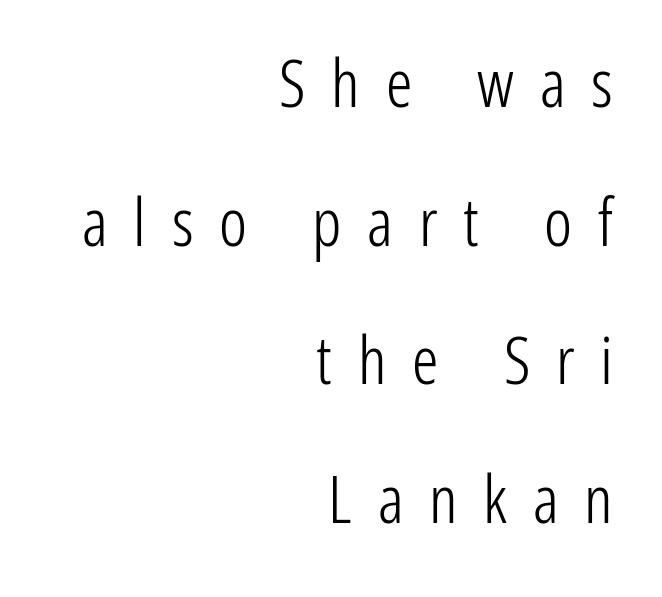
{"serif": "no", "italic": "no", "bold": "no", "weight": "light", "width": "condensed", "stroke_contrast": "low", "x_height": "medium", "monospaced": "no", "underline": "no", "align": "right", "line_spacing": "loose", "line_spacing_ratio": 2.1, "letter_spacing": "wide", "letter_spacing_em": 0.39, "glyph_px": 66}
